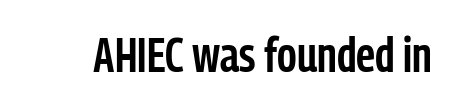
Q: Is the text bold? A: Semi-bold.
Q: Is the text italic (slanted)? A: No, it is upright.
Q: Is the typeface a serif or a sans-serif typeface? A: Sans-serif.
Q: Is the text underlined? A: No.
Q: Is the spacing between letters normal or unusually wide? A: Normal.
Q: Width (condensed, normal, or wide)? A: Condensed.
Q: Stroke contrast? A: Low.
Q: x-height? A: Medium.
Q: Monospaced? A: No.
